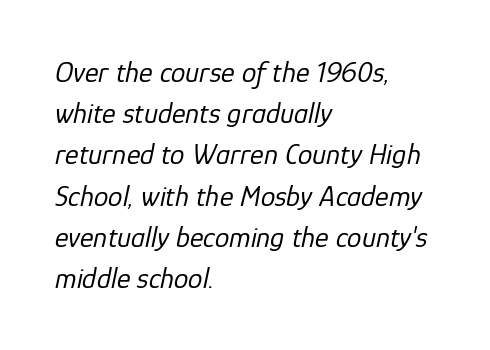
{"italic": "yes", "lean": "right", "slant_degrees": 12, "bold": "no", "weight": "regular", "width": "normal", "stroke_contrast": "low", "x_height": "medium", "monospaced": "no", "underline": "no", "align": "left", "line_spacing": "normal", "line_spacing_ratio": 1.42, "letter_spacing": "normal", "letter_spacing_em": 0.0, "glyph_px": 29}
